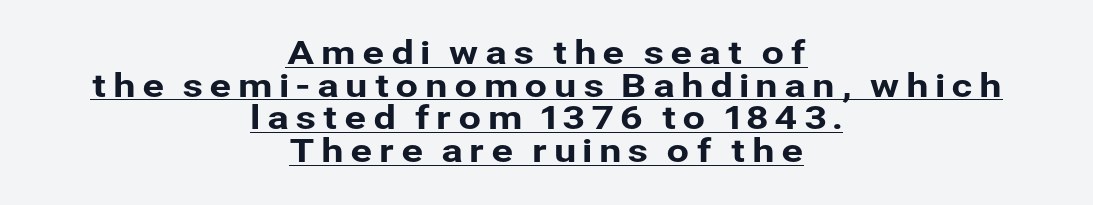
The letters stand straight up with perfectly vertical stems. Caption: lettering with a line underneath. Look at the bottom of the vertical strokes: they stop flat, with no serifs. Summary of vertical rhythm: compact, with narrow interline spacing.
